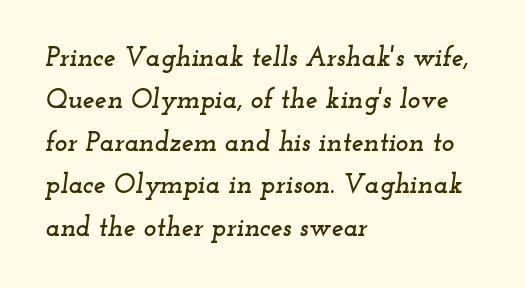
{"italic": "yes", "lean": "right", "slant_degrees": 12, "underline": "no", "align": "left", "line_spacing": "normal", "line_spacing_ratio": 1.57, "letter_spacing": "normal", "letter_spacing_em": 0.0, "glyph_px": 27}
